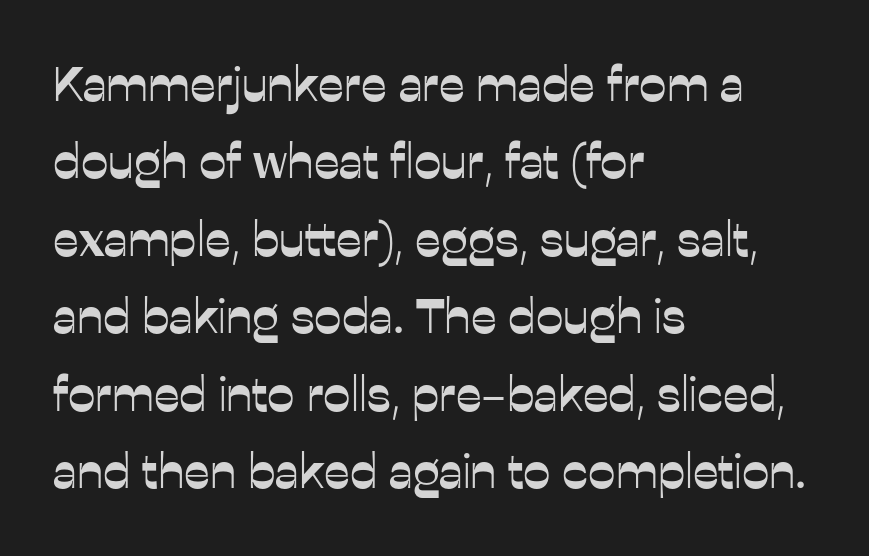
The image shows 49 px sans-serif type, upright; set left-aligned, normal line spacing (1.58x), normal letter spacing, not underlined; low stroke contrast and a medium x-height.
